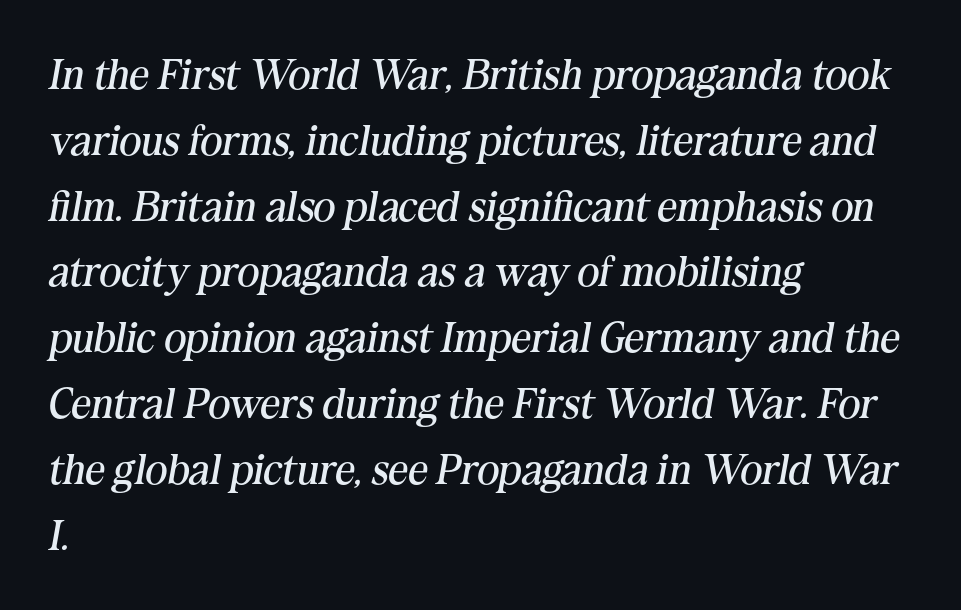
Short note: letters normally spaced. This rendering features lettering with no underline. Proportional: the letters do not fall into vertical columns. Classification — serif. Short and long lines alike share a common starting point at left.
